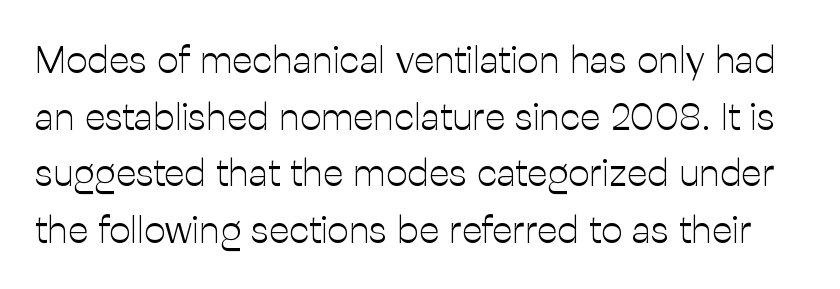
Q: Is the text bold? A: No.
Q: Is the text italic (slanted)? A: No, it is upright.
Q: Is the typeface a serif or a sans-serif typeface? A: Sans-serif.
Q: Is the text underlined? A: No.
Q: Is the spacing between letters normal or unusually wide? A: Normal.
Q: Is the spacing between lines tight, normal or loose? A: Normal.
Q: Width (condensed, normal, or wide)? A: Normal.
Q: Stroke contrast? A: Low.
Q: x-height? A: Medium.
Q: Monospaced? A: No.
